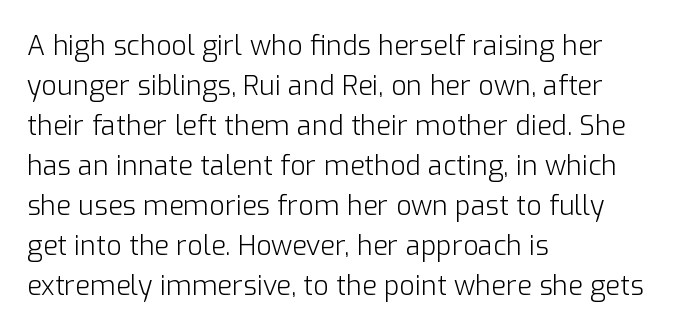
Q: Is the text bold? A: No.
Q: Is the text italic (slanted)? A: No, it is upright.
Q: Is the text underlined? A: No.
Q: How is the paragraph aligned? A: Left-aligned.
Q: Is the spacing between letters normal or unusually wide? A: Normal.
Q: Is the spacing between lines tight, normal or loose? A: Normal.
